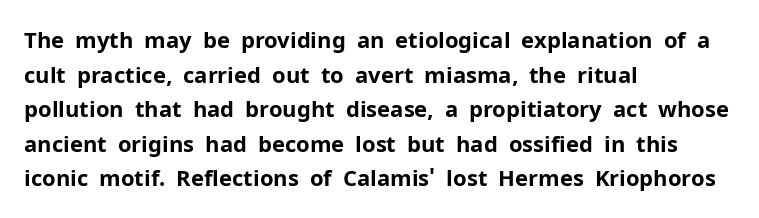
The image shows 22 px bold type, upright; set left-aligned, normal line spacing (1.57x), normal letter spacing, not underlined.
